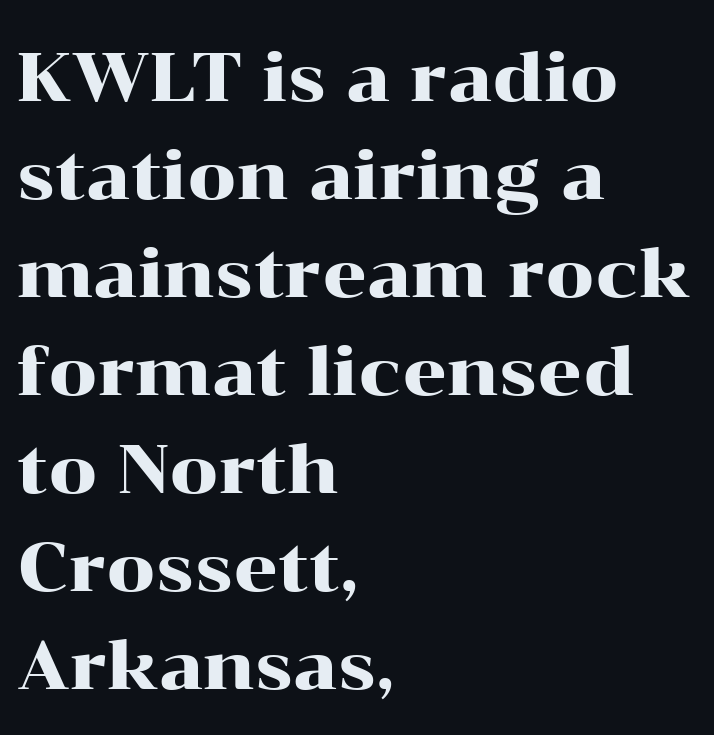
The type family on display is of the serif kind. The paragraph has a hard left edge and a soft right edge. Nothing unusual about the tracking: characters are spaced as the font intends. If you measured baseline to baseline, you'd find a middling distance. Is this a fixed-width face? No — the glyphs have proportional, varying widths.
